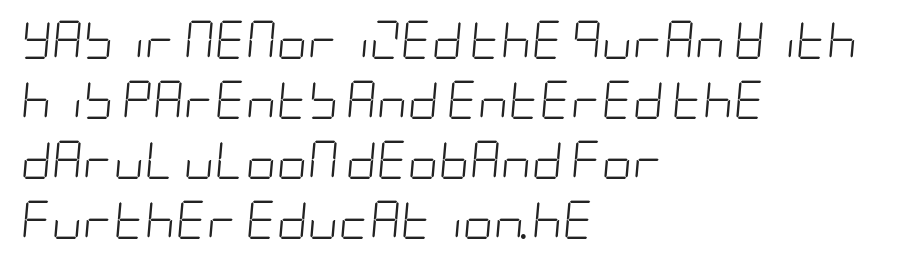
This sample uses plain, unmodified letter spacing. A typesetter would mark this as italic. Nobody drew a line under any word here. Line spacing here is normal.
